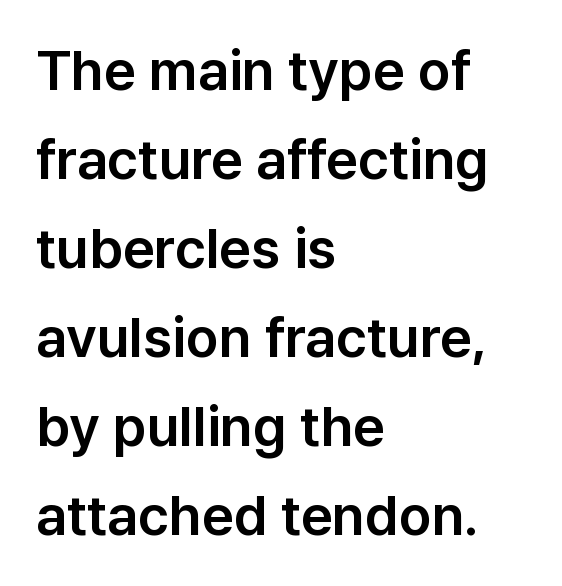
{"serif": "no", "italic": "no", "width": "normal", "stroke_contrast": "low", "x_height": "medium", "monospaced": "no", "underline": "no", "align": "left", "line_spacing": "normal", "line_spacing_ratio": 1.59, "letter_spacing": "normal", "letter_spacing_em": 0.0, "glyph_px": 56}
